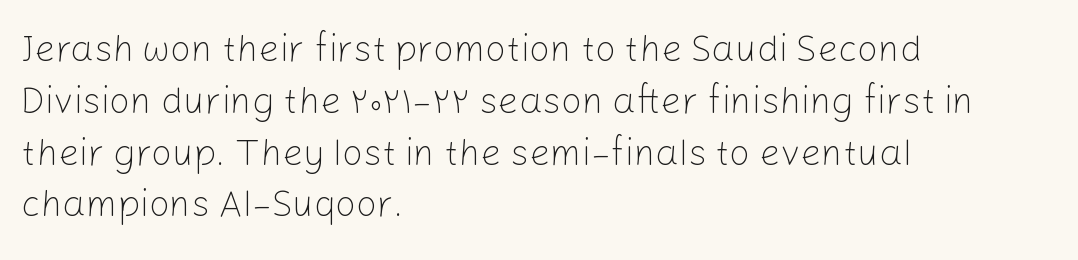
Q: Is the text bold? A: No.
Q: Is the text italic (slanted)? A: No, it is upright.
Q: Is the typeface a serif or a sans-serif typeface? A: Sans-serif.
Q: Is the text underlined? A: No.
Q: How is the paragraph aligned? A: Left-aligned.
Q: Is the spacing between letters normal or unusually wide? A: Normal.
Q: Is the spacing between lines tight, normal or loose? A: Normal.
Q: Width (condensed, normal, or wide)? A: Normal.
Q: Stroke contrast? A: Low.
Q: x-height? A: Medium.
Q: Monospaced? A: No.
